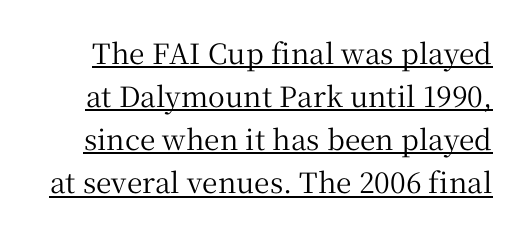
The specimen reads as upright at a glance. The passage shown has conventional tracking throughout. The characters display serif detailing at their extremities. Here the designer chose a conventional face with non-uniform glyph widths. Vertically, the passage feels balanced, rows spaced as you'd expect.
